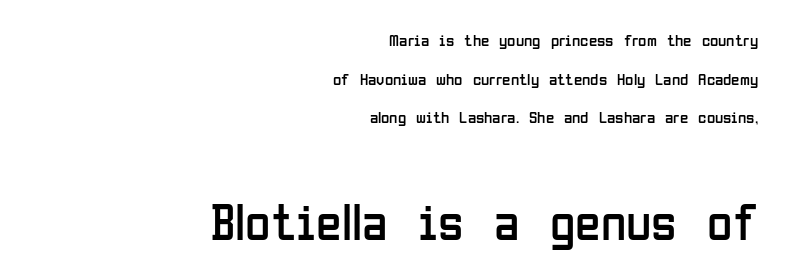
Q: Is the text bold? A: No.
Q: Is the text italic (slanted)? A: No, it is upright.
Q: Is the typeface a serif or a sans-serif typeface? A: Sans-serif.
Q: Is the text underlined? A: No.
Q: How is the paragraph aligned? A: Right-aligned.
Q: Is the spacing between letters normal or unusually wide? A: Normal.
Q: Is the spacing between lines tight, normal or loose? A: Loose.
Q: Which block of text is set in a larger size, the first (top) or the second (bottom)? A: The second (bottom) one.
Q: Width (condensed, normal, or wide)? A: Condensed.
Q: Stroke contrast? A: Low.
Q: x-height? A: Medium.
Q: Monospaced? A: No.
